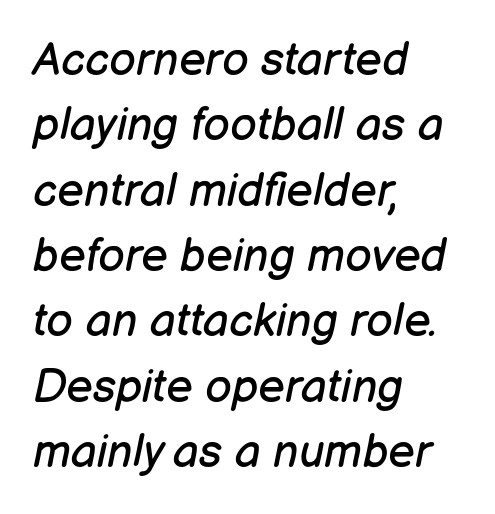
The image shows 46 px regular-weight type, italic (leaning right); set left-aligned, normal line spacing (1.42x), normal letter spacing, not underlined; low stroke contrast and a medium x-height.
